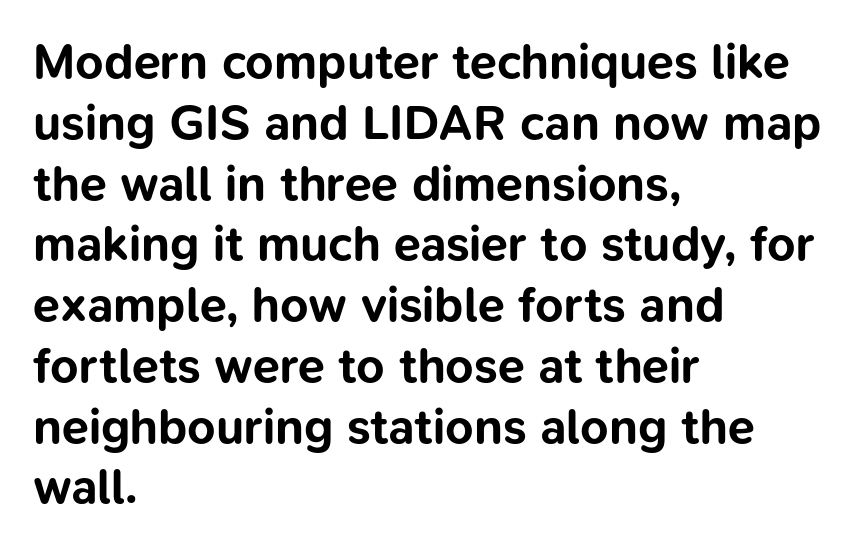
{"serif": "no", "italic": "no", "bold": "yes", "weight": "bold", "width": "normal", "stroke_contrast": "low", "x_height": "medium", "monospaced": "no", "underline": "no", "align": "left", "line_spacing_ratio": 1.24, "letter_spacing": "normal", "letter_spacing_em": 0.0, "glyph_px": 49}
